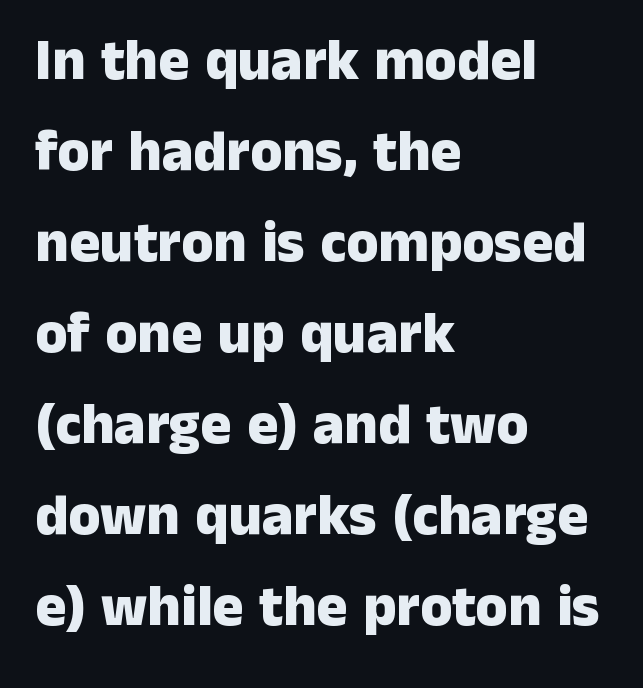
Look at the bottom of the vertical strokes: they stop flat, with no serifs. Does the lettering tilt? It doesn't — this is upright. Unmarked baselines from the first word to the last. Spacing verdict: proportional, widths tailored to each character. Honestly, the letter spacing is just normal — you wouldn't notice it.
